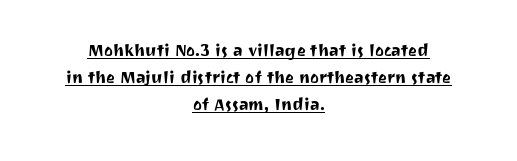
The image shows 21 px text type, upright; set centered, normal line spacing (1.28x), normal letter spacing, underlined.
